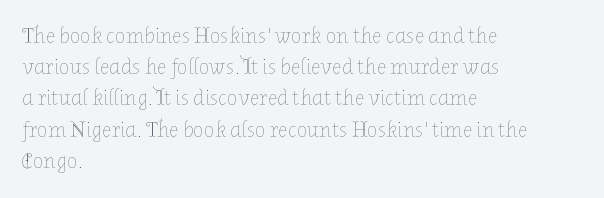
The image shows 22 px text type, upright; set left-aligned, normal line spacing (1.42x), normal letter spacing, not underlined.
